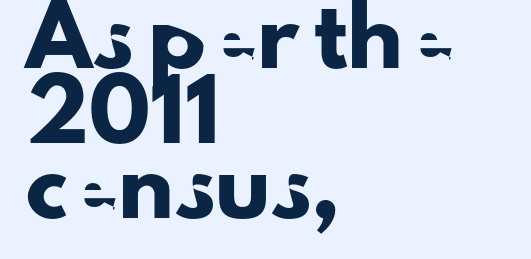
You could call the tracking neutral — neither tight nor loose. The letters advance in unequal steps, a hallmark of proportional type. The rendering uses a moderate line-height, typical for paragraphs. The words here are not underlined. Regarding serifs, this sample does without them. Compared with a centered layout, this one pins lines to the left instead.
